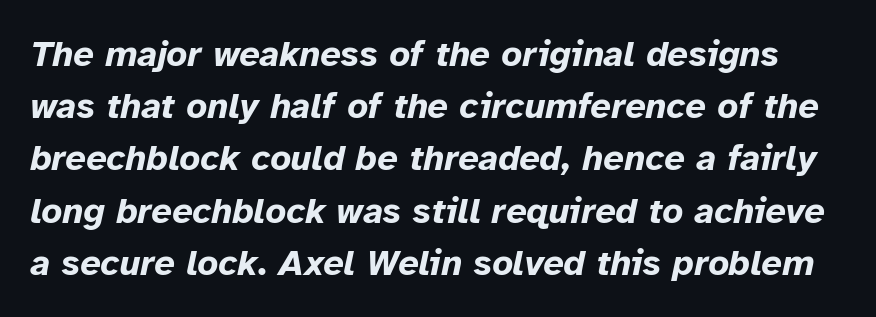
Nothing unusual about the tracking: characters are spaced as the font intends. The whole block is typeset with a tilt. The designer left line spacing at the default. Letters rest on an invisible, unmarked baseline. These lines are rendered in a variable-pitch font.
